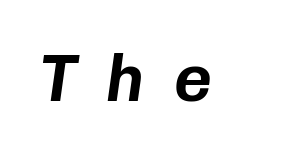
{"italic": "yes", "lean": "right", "slant_degrees": 8, "width": "normal", "stroke_contrast": "low", "x_height": "medium", "monospaced": "yes", "underline": "no", "letter_spacing": "wide", "letter_spacing_em": 0.42, "glyph_px": 66}
